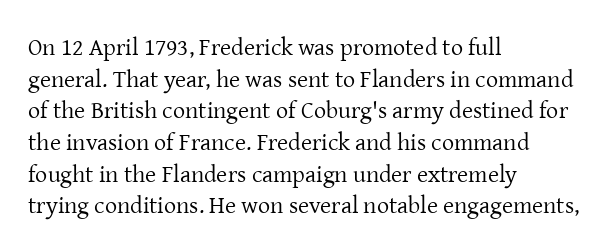
The image shows 24 px text type, upright; set left-aligned, normal line spacing (1.32x), normal letter spacing, not underlined.
